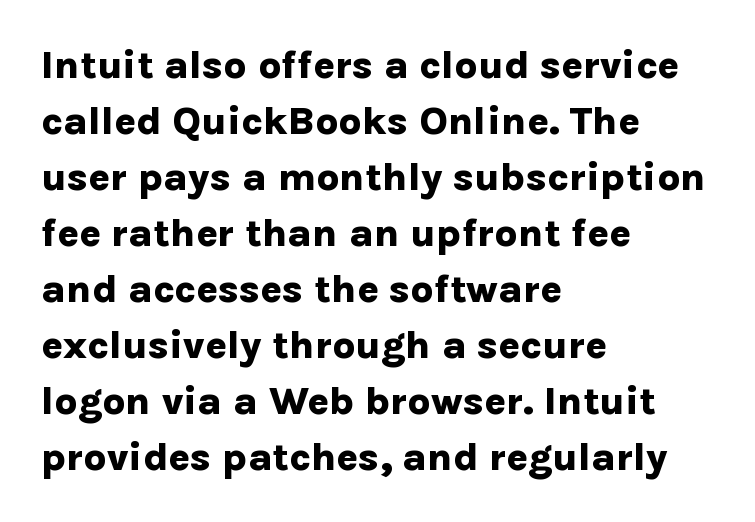
The image shows 40 px bold sans-serif type, upright; set left-aligned, normal line spacing (1.4x), normal letter spacing, not underlined; low stroke contrast and a medium x-height.
